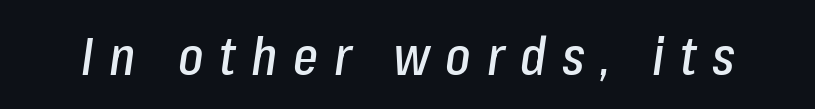
Q: Is the text italic (slanted)? A: Yes, it leans right by about 8 degrees.
Q: Is the text underlined? A: No.
Q: Is the spacing between letters normal or unusually wide? A: Unusually wide.
Q: Width (condensed, normal, or wide)? A: Condensed.
Q: Stroke contrast? A: Low.
Q: x-height? A: Medium.
Q: Monospaced? A: No.
